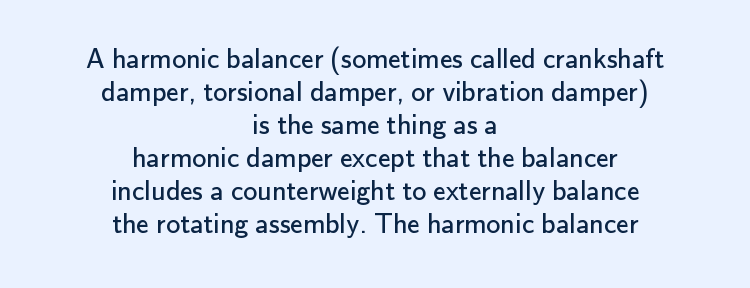
Regarding serifs, this sample does without them. Proportional: the letters do not fall into vertical columns. The letters sit at their default tracking, neither squeezed nor spread. Weight class: somewhere from thin through regular. Every stem runs plumb, perpendicular to the baseline. Horizontal alignment here is central, giving a formal, balanced look.
